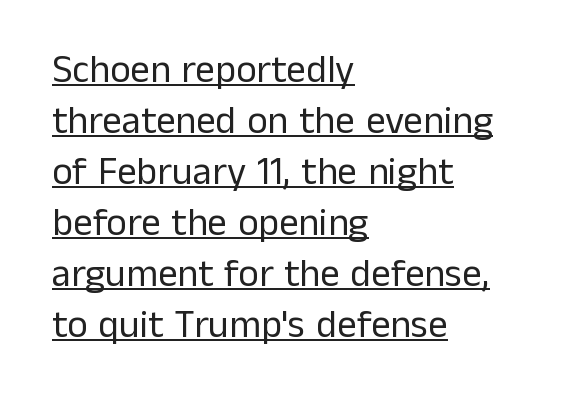
Q: Is the text bold? A: No.
Q: Is the text italic (slanted)? A: No, it is upright.
Q: Is the typeface a serif or a sans-serif typeface? A: Sans-serif.
Q: Is the text underlined? A: Yes.
Q: How is the paragraph aligned? A: Left-aligned.
Q: Is the spacing between letters normal or unusually wide? A: Normal.
Q: Is the spacing between lines tight, normal or loose? A: Normal.
Q: Width (condensed, normal, or wide)? A: Normal.
Q: Stroke contrast? A: Low.
Q: x-height? A: Medium.
Q: Monospaced? A: No.
